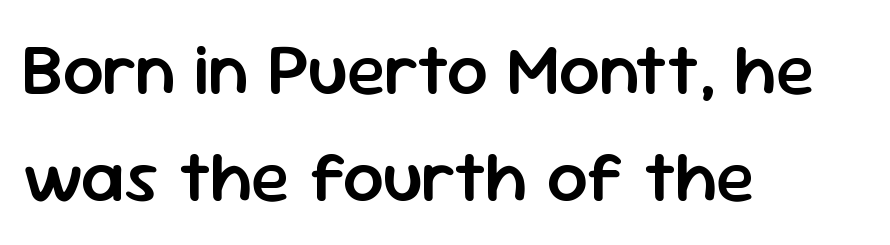
{"serif": "no", "italic": "no", "bold": "semi", "weight": "semibold", "width": "normal", "stroke_contrast": "low", "x_height": "medium", "monospaced": "no", "underline": "no", "align": "left", "line_spacing": "normal", "line_spacing_ratio": 1.48, "letter_spacing": "normal", "letter_spacing_em": 0.0, "glyph_px": 72}
